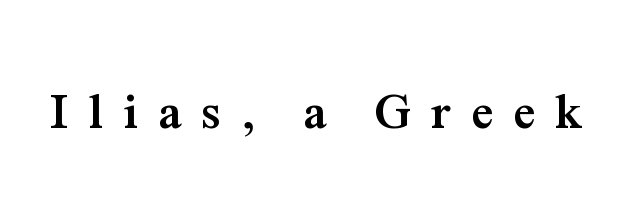
Q: Is the text bold? A: Yes.
Q: Is the text italic (slanted)? A: No, it is upright.
Q: Is the typeface a serif or a sans-serif typeface? A: Serif.
Q: Is the text underlined? A: No.
Q: Is the spacing between letters normal or unusually wide? A: Unusually wide.
Q: Width (condensed, normal, or wide)? A: Normal.
Q: Stroke contrast? A: Medium.
Q: x-height? A: Medium.
Q: Monospaced? A: No.
